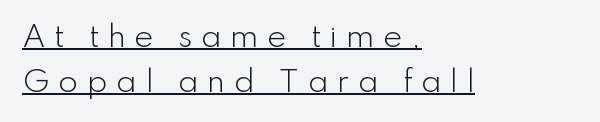
{"serif": "no", "italic": "no", "bold": "no", "weight": "light", "width": "normal", "stroke_contrast": "low", "x_height": "small", "monospaced": "no", "underline": "yes", "align": "left", "line_spacing": "normal", "line_spacing_ratio": 1.54, "letter_spacing": "wide", "letter_spacing_em": 0.29, "glyph_px": 29}
